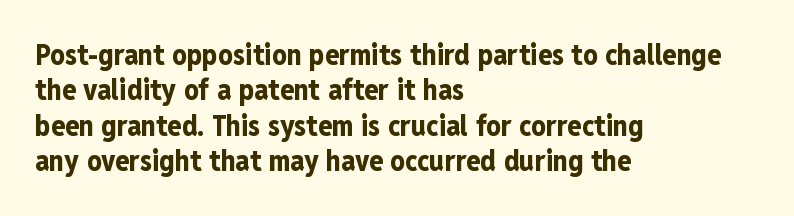
The image shows 29 px bold, condensed sans-serif type, upright; set left-aligned, line spacing 1.22x, normal letter spacing, not underlined; low stroke contrast and a medium x-height.
